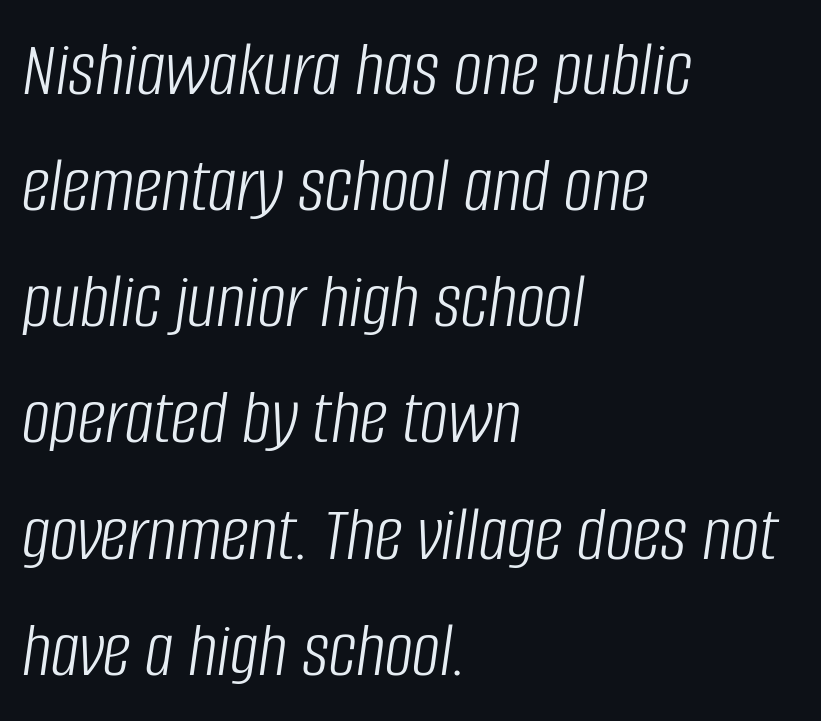
The passage shown has conventional tracking throughout. No heavy texture on the line: the type isn't bold. The paragraph shown leans on its left margin. Each letter keeps its own natural width here, so spacing adapts to shape. The lines sit at an ordinary, default distance from one another. Words float on clear page, feet unadorned.
